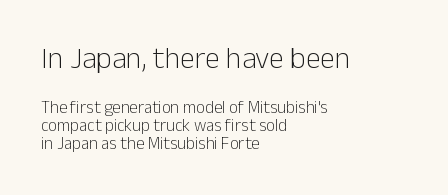
{"serif": "no", "italic": "no", "bold": "no", "weight": "light", "width": "normal", "stroke_contrast": "low", "x_height": "medium", "monospaced": "no", "underline": "no", "align": "left", "line_spacing": "tight", "line_spacing_ratio": 1.07, "letter_spacing": "normal", "letter_spacing_em": 0.0, "larger_block": "first", "size_ratio": 1.76, "glyph_px": 30}
